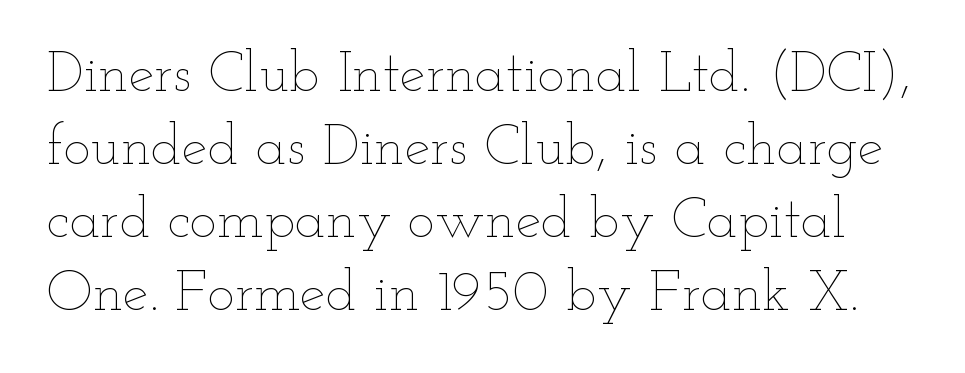
In terms of leading, this rendering sits right in the middle. Descender tails drop into unmarked territory. Looks like regular typesetting: each glyph gets only the width it needs. Spacing between characters is what you'd get straight out of the box. When letters stand straight like this, we call the style roman or upright. The font is comparable to plain body text, perhaps lighter.
